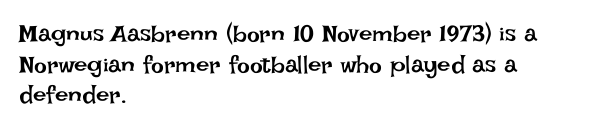
Is the type heavy? It reads as light-to-regular instead. Leftover space on each line is placed entirely after the last word. Characters follow at the spacing the type designer built in. The passage shown stacks its lines at a standard gap.
